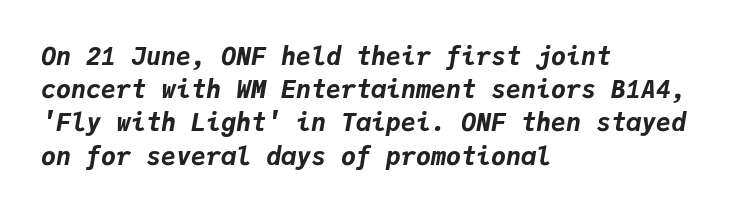
Q: Is the text bold? A: Yes.
Q: Is the text italic (slanted)? A: Yes, it leans right by about 9 degrees.
Q: Is the text underlined? A: No.
Q: How is the paragraph aligned? A: Left-aligned.
Q: Is the spacing between letters normal or unusually wide? A: Normal.
Q: Is the spacing between lines tight, normal or loose? A: Normal.
